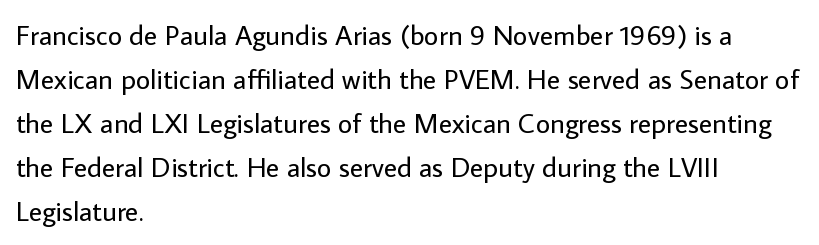
Unlike a traditional serif, this face leaves its strokes unadorned. Leftover space on each line is placed entirely after the last word. Is this a fixed-width face? No — the glyphs have proportional, varying widths. Has an underline been added? It has not. Style check: upright. Each stroke keeps to a modest, everyday thickness or less.
